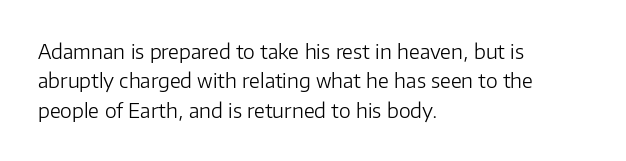
The image shows 20 px text type, upright; set left-aligned, normal line spacing (1.47x), normal letter spacing, not underlined.
